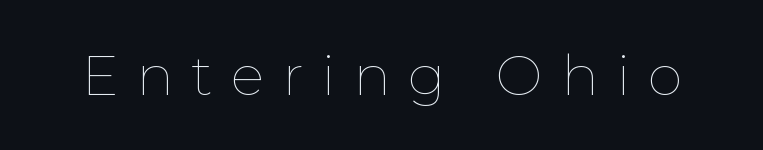
{"italic": "no", "bold": "no", "weight": "thin", "width": "normal", "stroke_contrast": "low", "x_height": "medium", "monospaced": "no", "underline": "no", "letter_spacing": "wide", "letter_spacing_em": 0.32, "glyph_px": 56}
